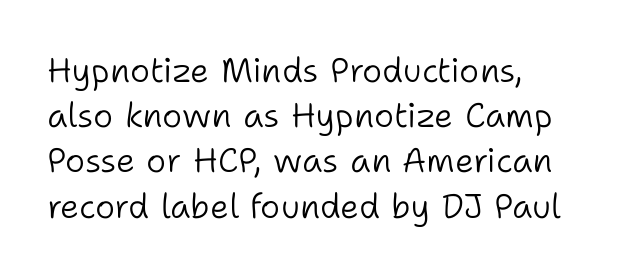
Quick note: interline space is typical. Layout note: lines flush left. The characters are drawn with everyday or finer stroke widths. Think of a printed novel: that variable character pitch is what you see here. You could call the tracking neutral — neither tight nor loose.
